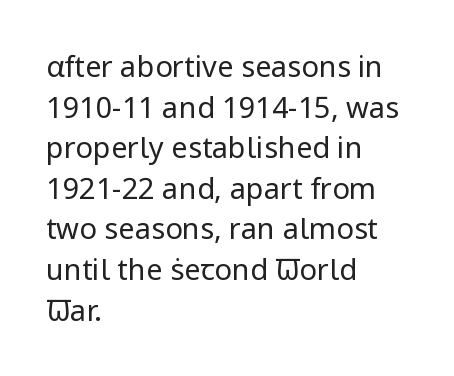
No word sits above an underline. The typography opts for an upright posture over an oblique one. Examine the stroke ends and you'll find no serifs. Summary of vertical rhythm: regular, with standard interline spacing. Stroke mass is kept to a normal reading level or below.
